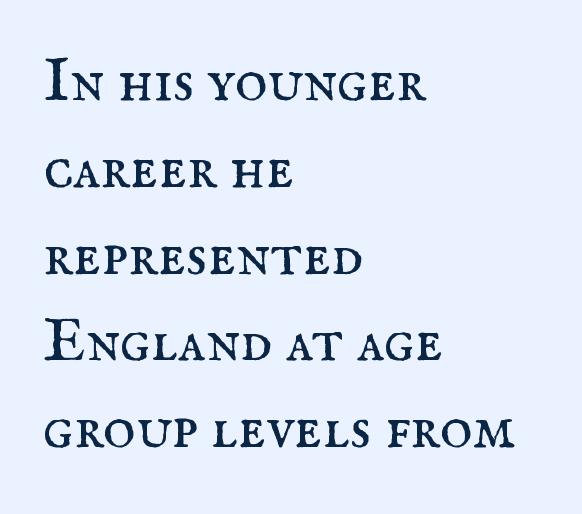
The image shows 62 px regular-weight serif type, upright; set left-aligned, normal line spacing (1.4x), normal letter spacing, not underlined; medium stroke contrast and a small x-height.
